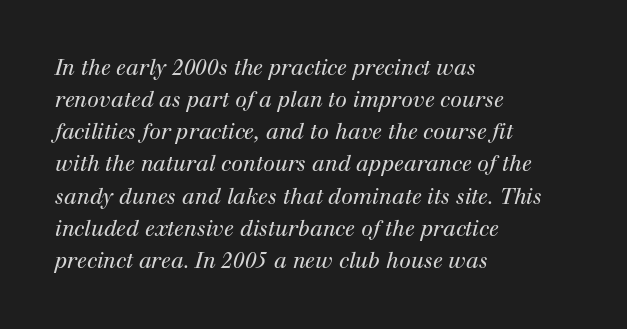
The face used here has a pronounced slope to its letters. Interline gaps are of average width in this sample. Is the letter spacing exaggerated? No — it looks like the ordinary default. A quiet, ordinary-to-light weight characterises the typeface. The gap between lines stays unmarked. Caption: multi-line text, flush left, ragged right.
